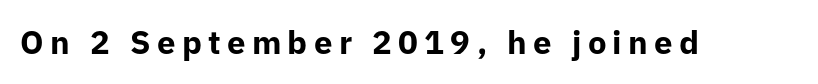
The image shows 33 px bold sans-serif type, upright; set not underlined; low stroke contrast and a medium x-height.
